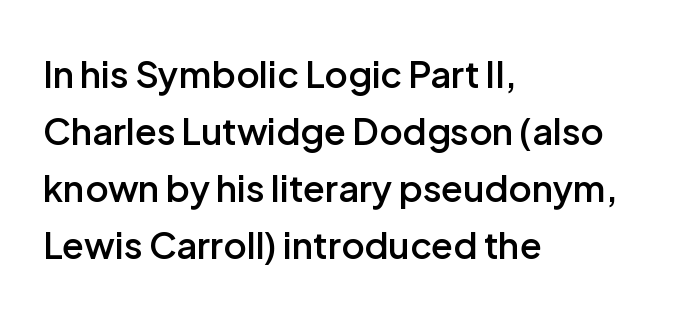
How heavy is the stroke? Medium-heavy — a semibold, shy of bold. If you drew a line through each stem, it would be perfectly vertical. Bare-footed words on every line. The font family rendered here belongs to the sans-serif group. Quick note: interline space is typical. Where is the straight margin? On the left.
